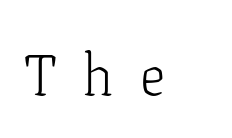
Q: Is the text bold? A: No.
Q: Is the text italic (slanted)? A: No, it is upright.
Q: Is the typeface a serif or a sans-serif typeface? A: Serif.
Q: Is the text underlined? A: No.
Q: Is the spacing between letters normal or unusually wide? A: Unusually wide.
Q: Width (condensed, normal, or wide)? A: Normal.
Q: Stroke contrast? A: Low.
Q: x-height? A: Medium.
Q: Monospaced? A: No.
